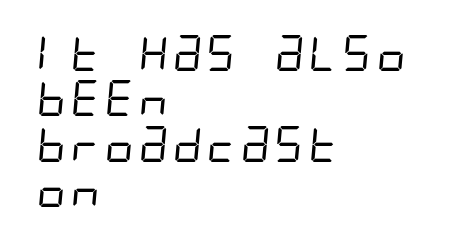
{"serif": "no", "bold": "no", "weight": "regular", "width": "condensed", "stroke_contrast": "low", "x_height": "large", "underline": "no", "align": "left", "line_spacing": "normal", "line_spacing_ratio": 1.26, "letter_spacing": "normal", "letter_spacing_em": 0.0, "glyph_px": 36}
